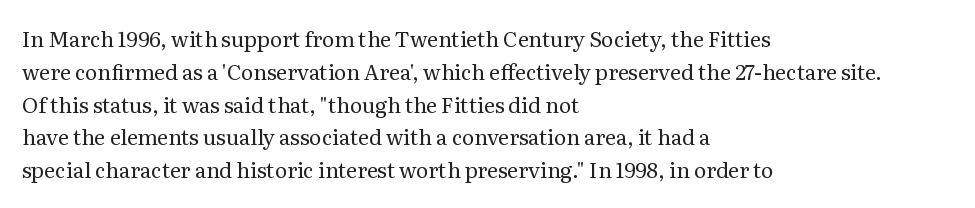
Q: Is the text bold? A: No.
Q: Is the text italic (slanted)? A: No, it is upright.
Q: Is the text underlined? A: No.
Q: How is the paragraph aligned? A: Left-aligned.
Q: Is the spacing between letters normal or unusually wide? A: Normal.
Q: Is the spacing between lines tight, normal or loose? A: Normal.
